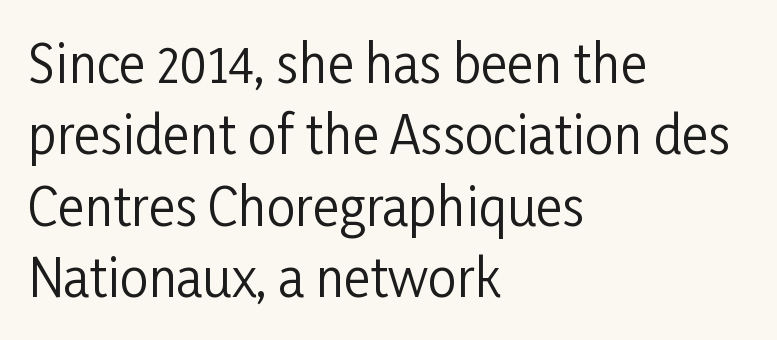
{"serif": "no", "italic": "no", "bold": "no", "weight": "regular", "width": "condensed", "stroke_contrast": "low", "x_height": "medium", "monospaced": "no", "underline": "no", "align": "left", "line_spacing": "normal", "line_spacing_ratio": 1.4, "letter_spacing": "normal", "letter_spacing_em": 0.0, "glyph_px": 51}
